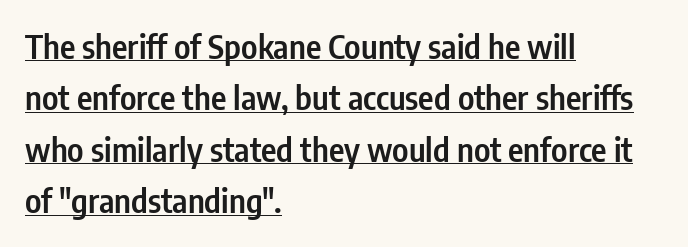
The image shows 33 px semibold, condensed sans-serif type, upright; set left-aligned, normal line spacing (1.56x), normal letter spacing, underlined; low stroke contrast and a medium x-height.
